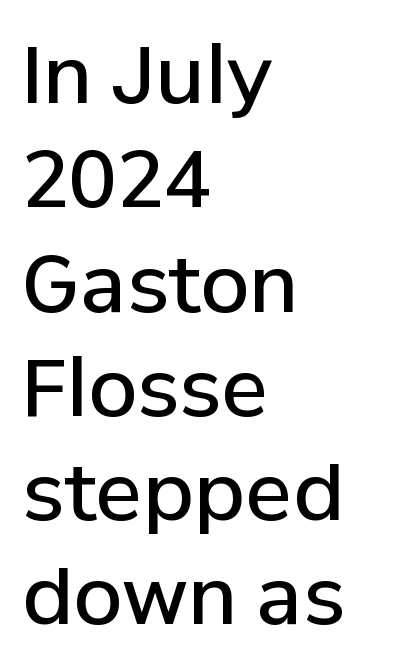
Type without underlining. Interline gaps are of average width in this sample. Layout note: lines flush left. These lines are rendered in a variable-pitch font.
